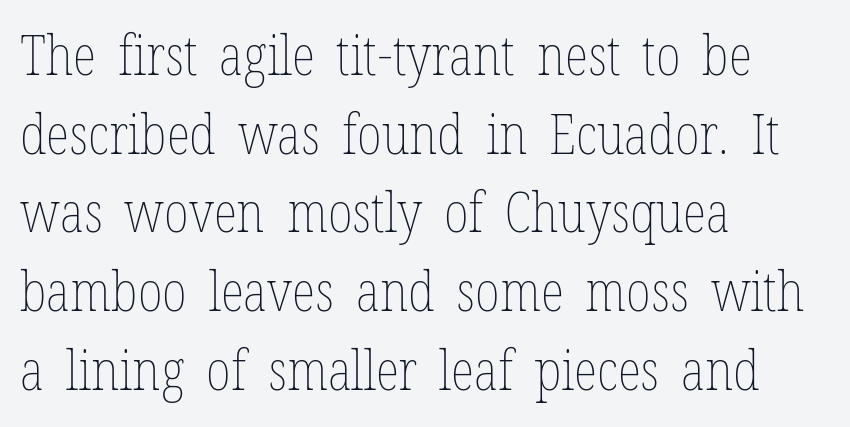
No heavy texture on the line: the type isn't bold. If you drew a ruler down the left edge, every line would touch it. Interline gaps are of average width in this sample. Type without underlining.
